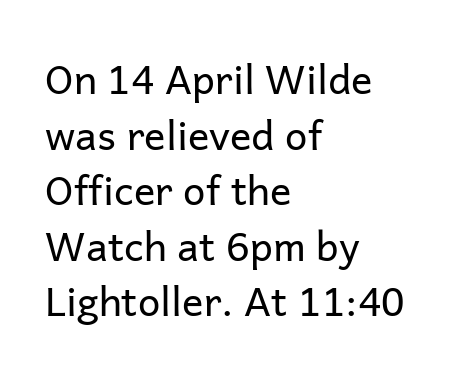
Q: Is the text bold? A: No.
Q: Is the text italic (slanted)? A: No, it is upright.
Q: Is the typeface a serif or a sans-serif typeface? A: Sans-serif.
Q: Is the text underlined? A: No.
Q: How is the paragraph aligned? A: Left-aligned.
Q: Is the spacing between letters normal or unusually wide? A: Normal.
Q: Is the spacing between lines tight, normal or loose? A: Normal.
Q: Width (condensed, normal, or wide)? A: Normal.
Q: Stroke contrast? A: Low.
Q: x-height? A: Medium.
Q: Monospaced? A: No.
